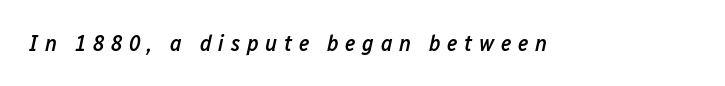
Rendered with sloped, italic letterforms. This rendering widens character spacing well past its baseline value. The foot of each line stays bare and open. Moderately thickened strokes mark this as semibold type.
